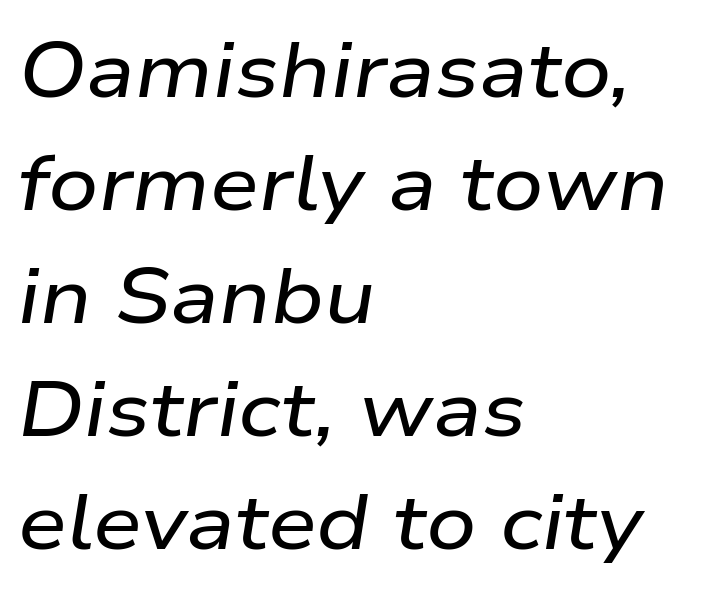
{"italic": "yes", "lean": "right", "slant_degrees": 9, "width": "wide", "stroke_contrast": "low", "x_height": "medium", "monospaced": "no", "underline": "no", "align": "left", "line_spacing": "normal", "line_spacing_ratio": 1.45, "letter_spacing": "normal", "letter_spacing_em": 0.0, "glyph_px": 78}
